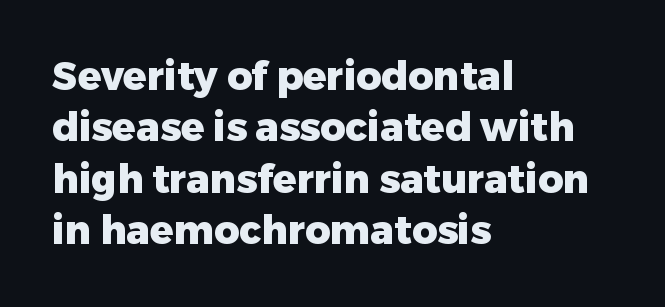
{"serif": "no", "italic": "no", "bold": "yes", "weight": "heavy", "width": "normal", "stroke_contrast": "low", "x_height": "medium", "monospaced": "no", "underline": "no", "align": "left", "line_spacing": "normal", "line_spacing_ratio": 1.32, "letter_spacing": "normal", "letter_spacing_em": 0.0, "glyph_px": 39}
